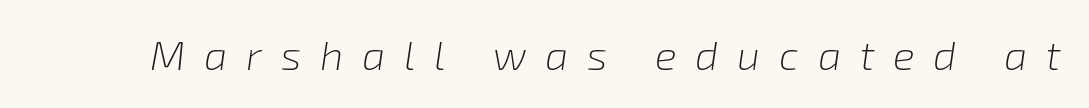
Q: Is the text bold? A: No.
Q: Is the text italic (slanted)? A: Yes, it leans right by about 8 degrees.
Q: Is the text underlined? A: No.
Q: Is the spacing between letters normal or unusually wide? A: Unusually wide.
Q: Width (condensed, normal, or wide)? A: Normal.
Q: Stroke contrast? A: Low.
Q: x-height? A: Medium.
Q: Monospaced? A: No.
